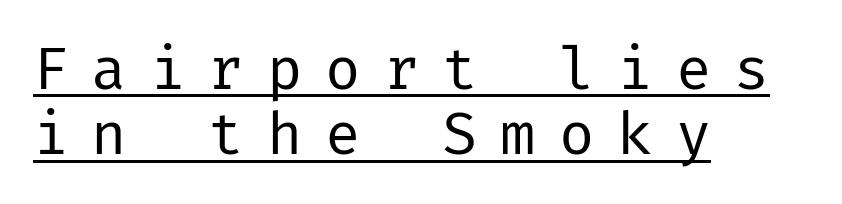
{"serif": "no", "italic": "no", "bold": "no", "weight": "regular", "width": "normal", "stroke_contrast": "low", "x_height": "medium", "underline": "yes", "align": "left", "line_spacing": "tight", "line_spacing_ratio": 1.11, "letter_spacing": "wide", "letter_spacing_em": 0.39, "glyph_px": 59}
